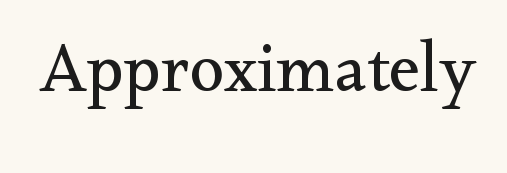
The lettering holds an erect, upright posture throughout. The string is rendered with underlining switched off. The letters advance in unequal steps, a hallmark of proportional type. Classification — serif.
